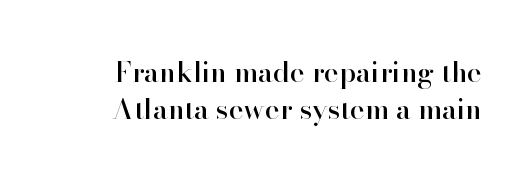
Q: Is the text italic (slanted)? A: No, it is upright.
Q: Is the typeface a serif or a sans-serif typeface? A: Serif.
Q: Is the text underlined? A: No.
Q: Is the spacing between letters normal or unusually wide? A: Normal.
Q: Is the spacing between lines tight, normal or loose? A: Normal.
Q: Width (condensed, normal, or wide)? A: Normal.
Q: Stroke contrast? A: High.
Q: x-height? A: Small.
Q: Monospaced? A: No.
